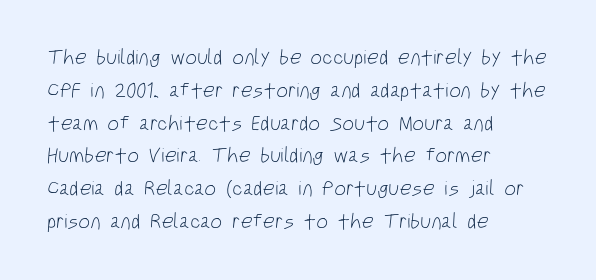
Q: Is the text bold? A: No.
Q: Is the text underlined? A: No.
Q: How is the paragraph aligned? A: Left-aligned.
Q: Is the spacing between letters normal or unusually wide? A: Normal.
Q: Is the spacing between lines tight, normal or loose? A: Normal.
